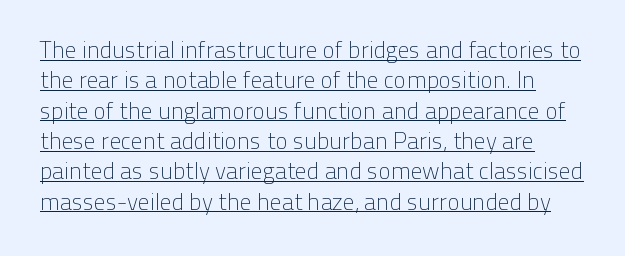
Q: Is the text bold? A: No.
Q: Is the text italic (slanted)? A: No, it is upright.
Q: Is the text underlined? A: Yes.
Q: Is the spacing between letters normal or unusually wide? A: Normal.
Q: Is the spacing between lines tight, normal or loose? A: Normal.
